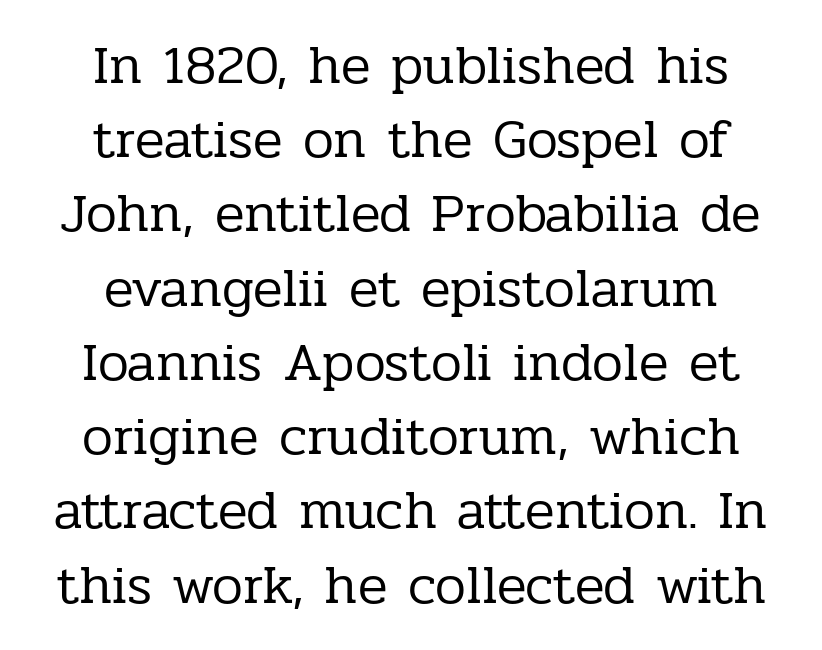
{"serif": "yes", "italic": "no", "bold": "no", "weight": "regular", "width": "normal", "stroke_contrast": "low", "x_height": "medium", "monospaced": "no", "underline": "no", "align": "center", "line_spacing": "normal", "line_spacing_ratio": 1.35, "letter_spacing": "normal", "letter_spacing_em": 0.0, "glyph_px": 55}
